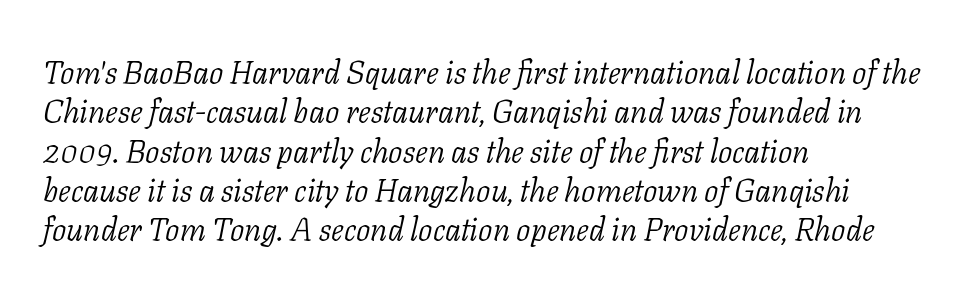
Designer's note — italics engaged. Stroke thickness stays within the range of a standard reading face or lighter. Unlike a clean sans, this face finishes its strokes with serifs. Where is the straight margin? On the left. Words appear dense and cohesive because spacing is normal. Clear beneath every line of the passage.
